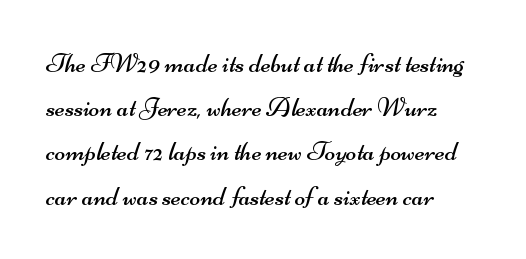
{"serif": "no", "bold": "no", "weight": "regular", "width": "wide", "stroke_contrast": "medium", "x_height": "small", "monospaced": "no", "underline": "no", "align": "left", "line_spacing": "normal", "line_spacing_ratio": 1.58, "letter_spacing": "normal", "letter_spacing_em": 0.0, "glyph_px": 28}
